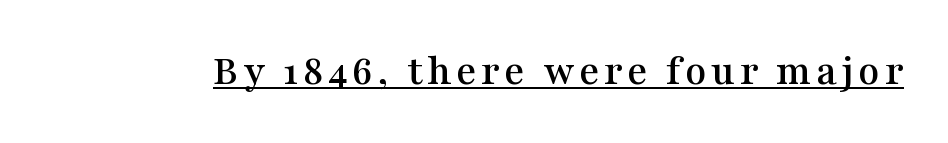
{"serif": "yes", "italic": "no", "width": "wide", "stroke_contrast": "medium", "x_height": "medium", "monospaced": "no", "underline": "yes", "glyph_px": 43}
